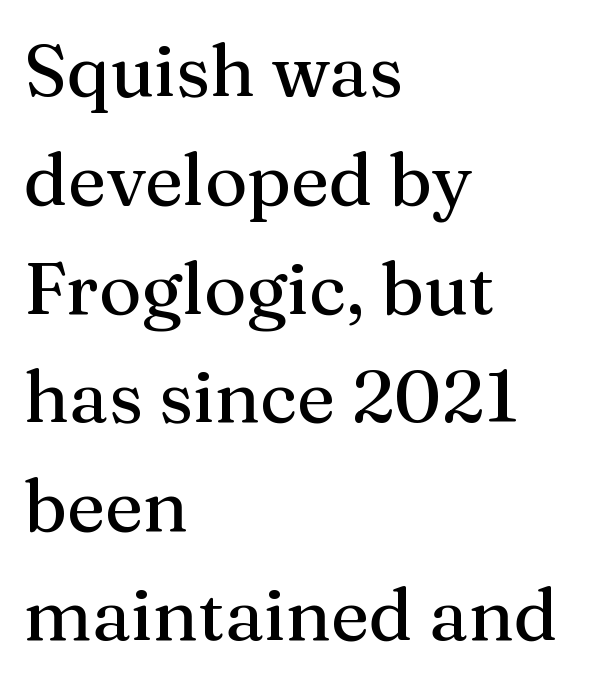
The image shows 73 px serif type, upright; set left-aligned, normal line spacing (1.49x), normal letter spacing, not underlined; medium stroke contrast and a medium x-height.
